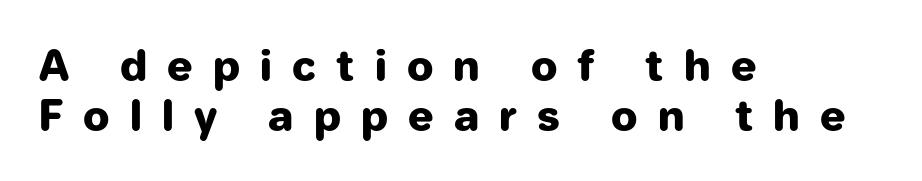
Spacing verdict: proportional, widths tailored to each character. The sample has been set heavy, in full bold. The strip under each line holds only bare page. Observe the absence of serifs on each vertical stroke in this sample. Letter spacing: wide. No italicization has been applied; the sample stays upright.
